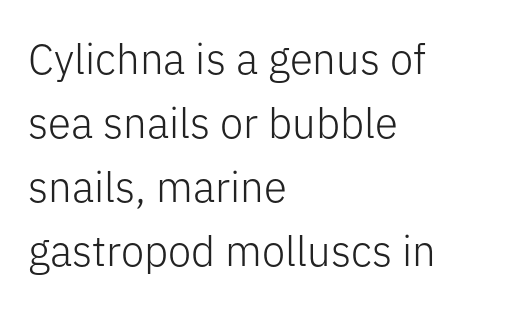
The image shows 42 px light sans-serif type, upright; set left-aligned, normal line spacing (1.52x), normal letter spacing, not underlined; low stroke contrast and a medium x-height.
